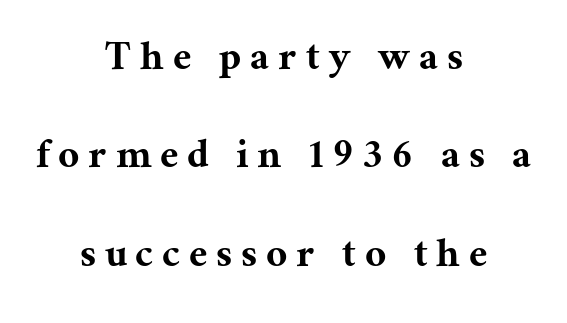
{"serif": "yes", "italic": "no", "width": "normal", "stroke_contrast": "medium", "x_height": "medium", "monospaced": "no", "underline": "no", "align": "center", "line_spacing": "loose", "line_spacing_ratio": 2.14, "letter_spacing": "wide", "letter_spacing_em": 0.21, "glyph_px": 46}
